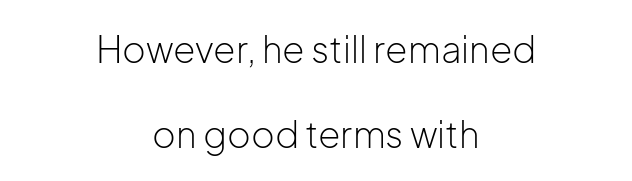
The image shows 36 px light sans-serif type, upright; set centered, loose line spacing (2.35x), normal letter spacing, not underlined; low stroke contrast and a medium x-height.
